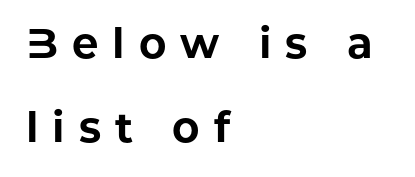
Short and long lines alike share a common starting point at left. Students, note that the glyphs here are deliberately spaced far apart. Nope, no serifs anywhere on these letters. Note the varied advance widths — an 'i' is clearly narrower than an 'm'.
